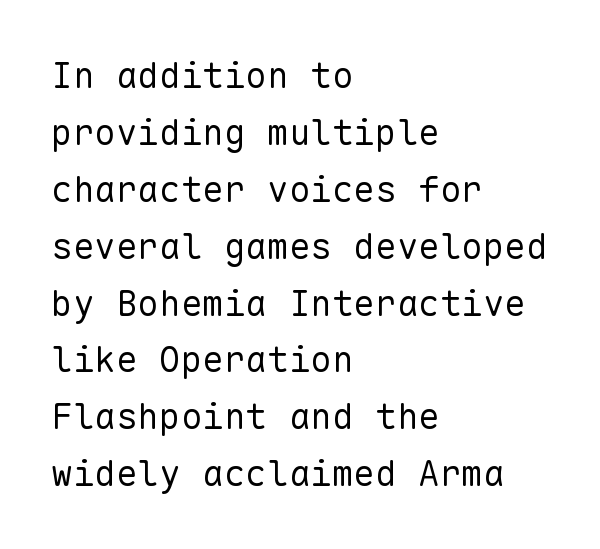
Rendered with straight, roman letterforms. Weight class: somewhere from thin through regular. The designer went with a sans here, leaving each stem footless. All the whitespace from short lines collects on the right. Any mark beneath the type? The region is blank.
